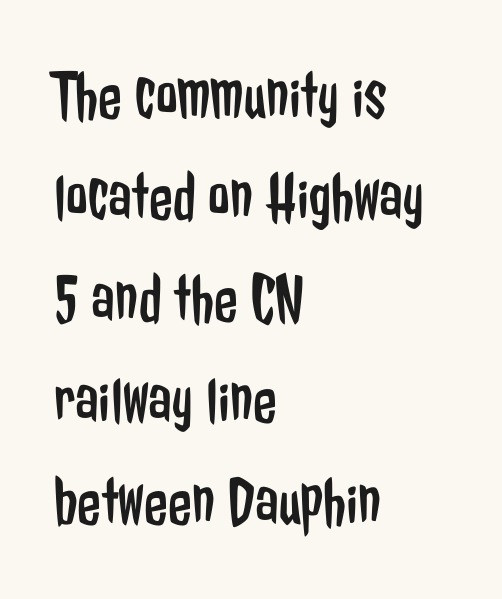
{"serif": "no", "italic": "no", "bold": "no", "weight": "regular", "width": "condensed", "stroke_contrast": "low", "x_height": "medium", "monospaced": "no", "underline": "no", "align": "left", "line_spacing": "normal", "line_spacing_ratio": 1.47, "letter_spacing": "normal", "letter_spacing_em": 0.0, "glyph_px": 69}
